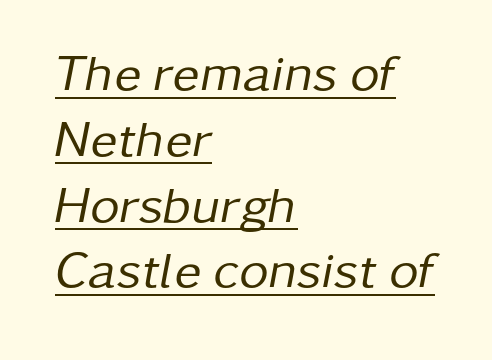
{"italic": "yes", "lean": "right", "slant_degrees": 11, "bold": "no", "weight": "regular", "width": "normal", "stroke_contrast": "low", "x_height": "medium", "monospaced": "no", "underline": "yes", "align": "left", "line_spacing": "normal", "line_spacing_ratio": 1.29, "letter_spacing": "normal", "letter_spacing_em": 0.0, "glyph_px": 51}
